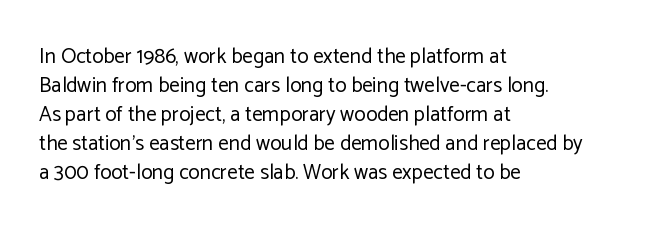
Letters rest on an invisible, unmarked baseline. Heaviness? Minimal to ordinary, like unemphasized prose. The rendering anchors every line to the left-hand side. The line-height multiplier appears to be the usual default.
